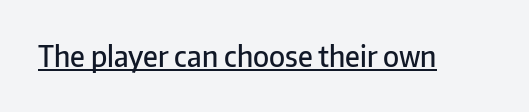
{"serif": "no", "italic": "no", "bold": "semi", "weight": "semibold", "width": "normal", "stroke_contrast": "low", "x_height": "medium", "monospaced": "no", "underline": "yes", "letter_spacing": "normal", "letter_spacing_em": 0.0, "glyph_px": 28}
